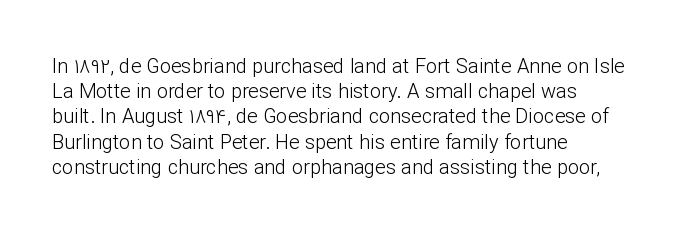
{"italic": "no", "bold": "no", "underline": "no", "align": "left", "line_spacing": "normal", "line_spacing_ratio": 1.26, "letter_spacing": "normal", "letter_spacing_em": 0.0, "glyph_px": 20}
